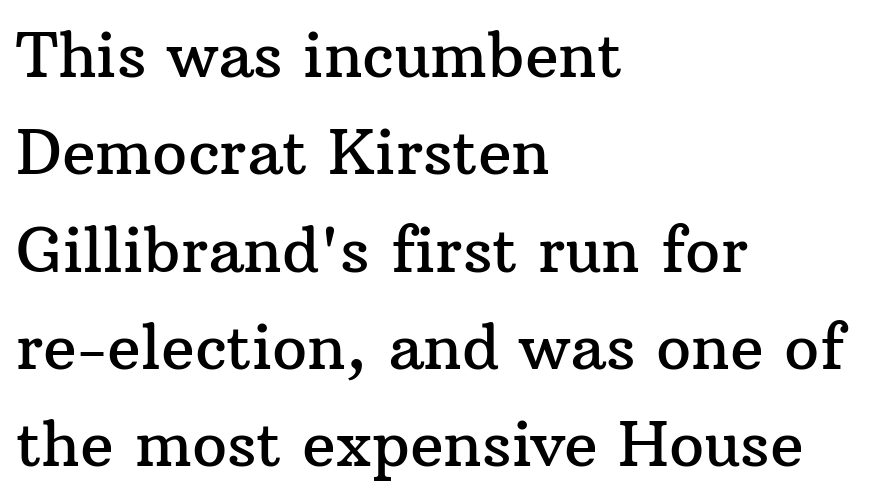
{"serif": "yes", "italic": "no", "width": "normal", "stroke_contrast": "medium", "x_height": "medium", "monospaced": "no", "underline": "no", "align": "left", "line_spacing": "normal", "line_spacing_ratio": 1.57, "letter_spacing": "normal", "letter_spacing_em": 0.0, "glyph_px": 62}
